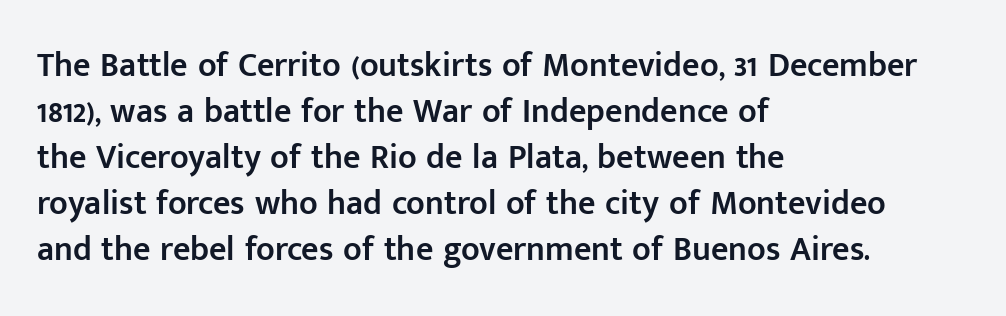
The image shows 34 px semibold sans-serif type, upright; set left-aligned, normal line spacing (1.35x), normal letter spacing, not underlined; low stroke contrast and a medium x-height.
